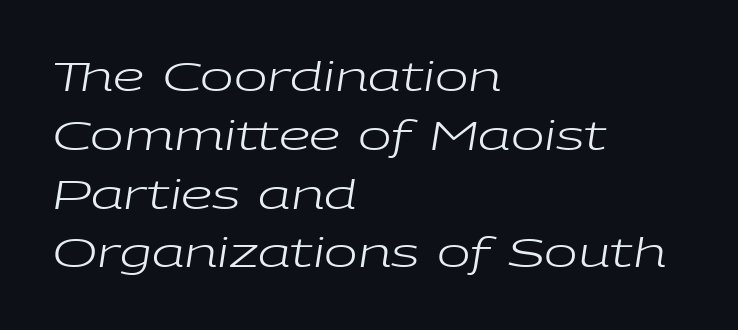
The image shows 40 px regular-weight, wide type, italic (leaning right); set left-aligned, normal line spacing (1.47x), normal letter spacing, not underlined; low stroke contrast and a medium x-height.
